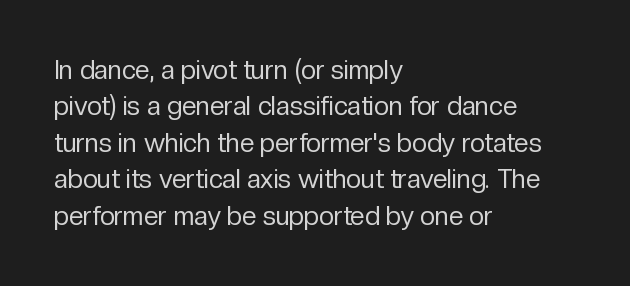
Q: Is the text bold? A: No.
Q: Is the text italic (slanted)? A: No, it is upright.
Q: Is the text underlined? A: No.
Q: How is the paragraph aligned? A: Left-aligned.
Q: Is the spacing between letters normal or unusually wide? A: Normal.
Q: Is the spacing between lines tight, normal or loose? A: Normal.
